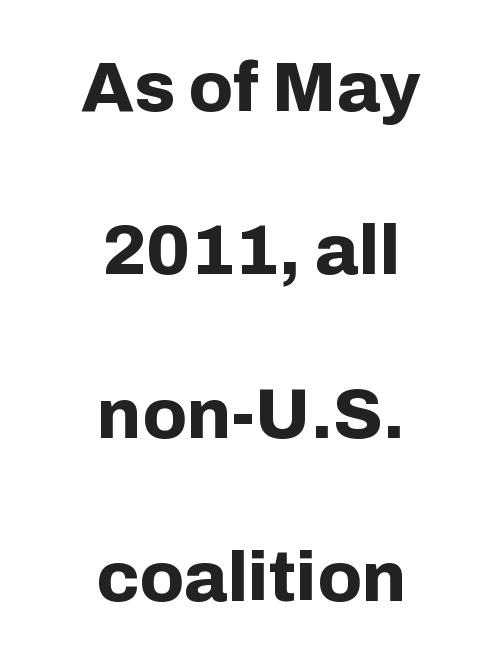
Q: Is the text bold? A: Yes.
Q: Is the text italic (slanted)? A: No, it is upright.
Q: Is the typeface a serif or a sans-serif typeface? A: Sans-serif.
Q: Is the text underlined? A: No.
Q: How is the paragraph aligned? A: Centered.
Q: Is the spacing between letters normal or unusually wide? A: Normal.
Q: Is the spacing between lines tight, normal or loose? A: Loose.
Q: Width (condensed, normal, or wide)? A: Normal.
Q: Stroke contrast? A: Low.
Q: x-height? A: Medium.
Q: Monospaced? A: No.
